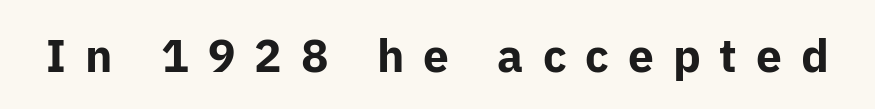
A full-strength bold gives these letters their thick strokes. Classification — sans serif. Substantial extra tracking has been applied to these lines. A roman cut, with each character standing at attention.
